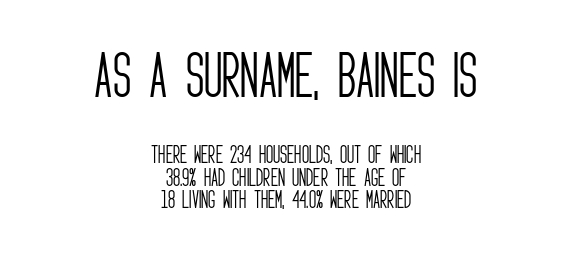
Q: Is the text bold? A: No.
Q: Is the text italic (slanted)? A: No, it is upright.
Q: Is the typeface a serif or a sans-serif typeface? A: Sans-serif.
Q: Is the text underlined? A: No.
Q: How is the paragraph aligned? A: Centered.
Q: Is the spacing between letters normal or unusually wide? A: Normal.
Q: Is the spacing between lines tight, normal or loose? A: Tight.
Q: Which block of text is set in a larger size, the first (top) or the second (bottom)? A: The first (top) one.
Q: Width (condensed, normal, or wide)? A: Condensed.
Q: Stroke contrast? A: Low.
Q: x-height? A: Large.
Q: Monospaced? A: No.
